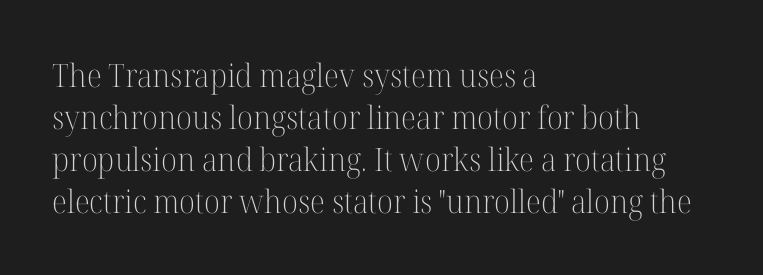
The image shows 32 px light serif type, upright; set left-aligned, normal line spacing (1.31x), normal letter spacing, not underlined; high stroke contrast and a medium x-height.
